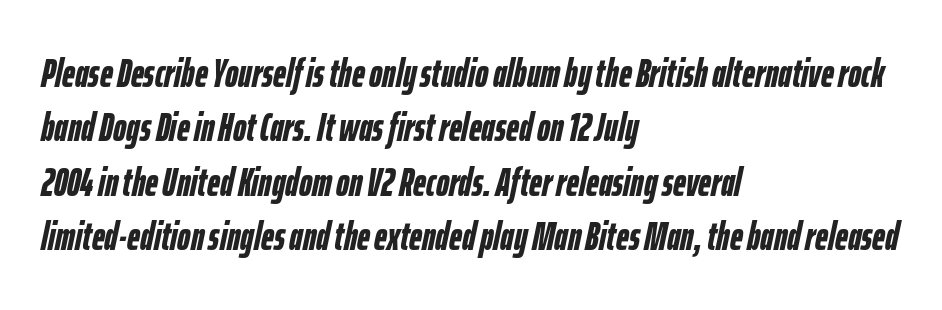
Q: Is the text bold? A: Yes.
Q: Is the text italic (slanted)? A: Yes, it leans right by about 12 degrees.
Q: Is the text underlined? A: No.
Q: How is the paragraph aligned? A: Left-aligned.
Q: Is the spacing between letters normal or unusually wide? A: Normal.
Q: Is the spacing between lines tight, normal or loose? A: Normal.
Q: Width (condensed, normal, or wide)? A: Condensed.
Q: Stroke contrast? A: Low.
Q: x-height? A: Medium.
Q: Monospaced? A: No.
